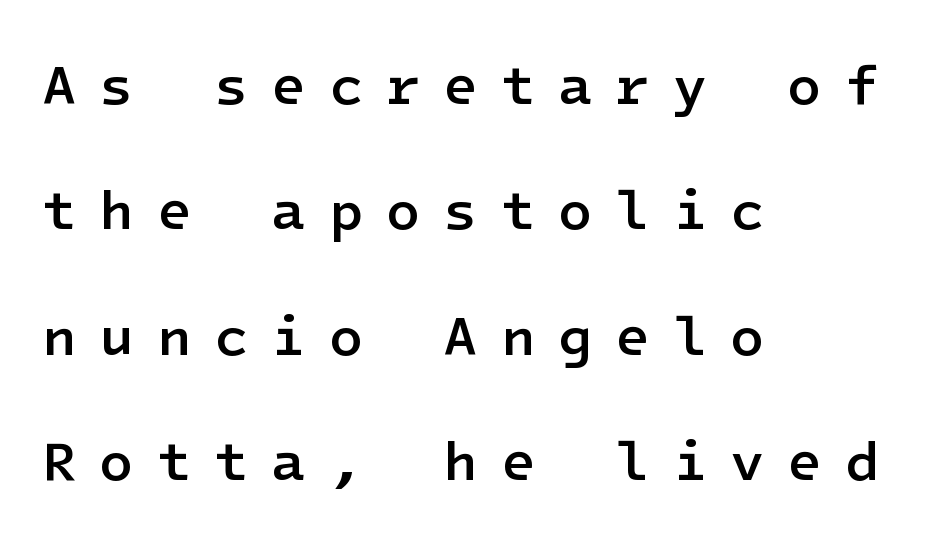
{"serif": "no", "italic": "no", "bold": "semi", "weight": "semibold", "width": "normal", "stroke_contrast": "low", "x_height": "medium", "underline": "no", "align": "left", "line_spacing": "loose", "line_spacing_ratio": 2.24, "letter_spacing": "wide", "letter_spacing_em": 0.41, "glyph_px": 56}
